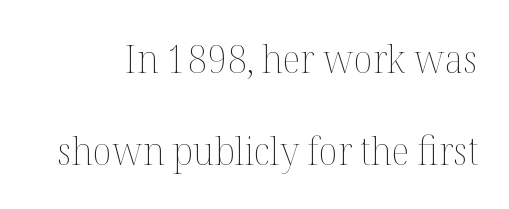
Q: Is the text bold? A: No.
Q: Is the text italic (slanted)? A: No, it is upright.
Q: Is the text underlined? A: No.
Q: Is the spacing between letters normal or unusually wide? A: Normal.
Q: Is the spacing between lines tight, normal or loose? A: Loose.
Q: Width (condensed, normal, or wide)? A: Normal.
Q: Stroke contrast? A: Medium.
Q: x-height? A: Medium.
Q: Monospaced? A: No.
